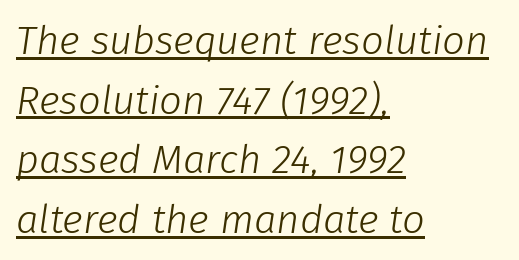
The rag falls on the right side of this text block. Underline: present. Evenly set lines give the paragraph a standard silhouette. The passage shown has conventional tracking throughout. The letterforms sit at book weight or below. Note the varied advance widths — an 'i' is clearly narrower than an 'm'.
